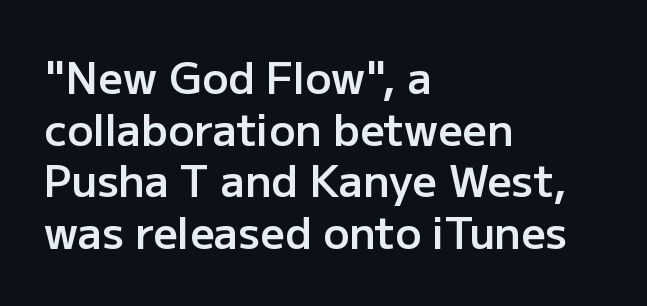
I'd call this a sans setting — the letters go barefoot. Does the lettering tilt? It doesn't — this is upright. Horizontally, the lines are justified to the leading edge only. These lines are rendered in a variable-pitch font. On the weight axis this lands at semibold, roughly 600.
